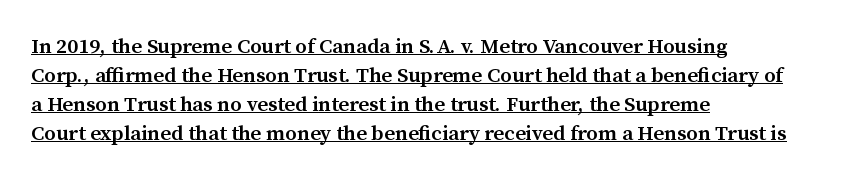
Each line of the rendering has a horizontal stroke beneath the glyphs. The letters are semibold — heavier than regular but short of a full bold. The paragraph has a hard left edge and a soft right edge. Caption: standard tracking, unaltered. Whoever set this chose a conventional vertical rhythm.
